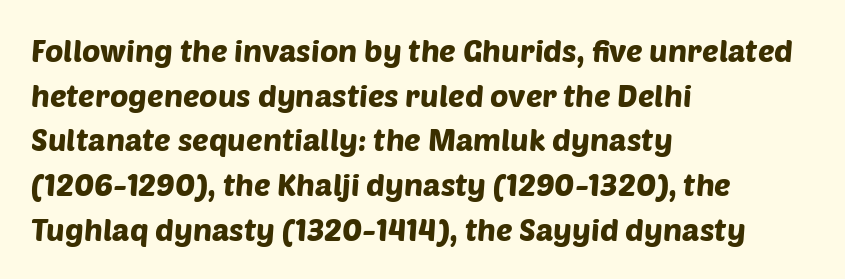
The image shows 31 px sans-serif type; set left-aligned, normal line spacing (1.44x), normal letter spacing, not underlined; low stroke contrast and a large x-height.
